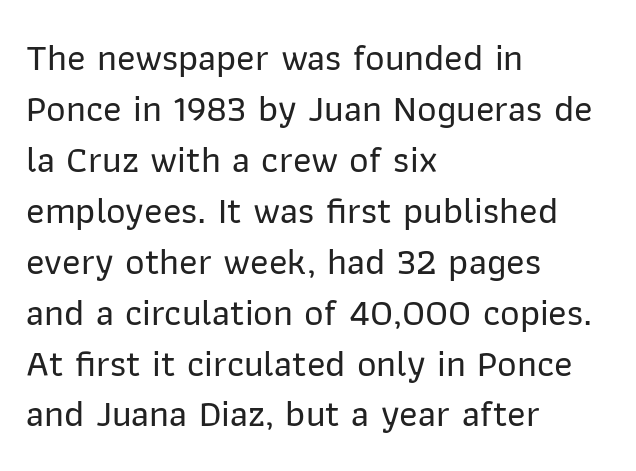
{"serif": "no", "italic": "no", "width": "normal", "stroke_contrast": "low", "x_height": "medium", "monospaced": "no", "underline": "no", "align": "left", "line_spacing": "normal", "line_spacing_ratio": 1.34, "letter_spacing": "normal", "letter_spacing_em": 0.0, "glyph_px": 38}
